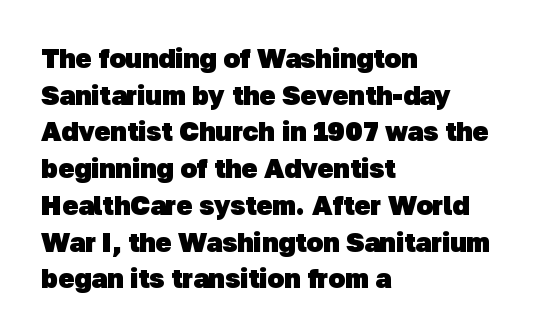
One glance says typical: line gaps are just what's usual. Caption: multi-line text, flush left, ragged right. The letterforms sit shoulder to shoulder at normal distance. The sample has been set heavy, in full bold. Descenders hang freely into open space.
